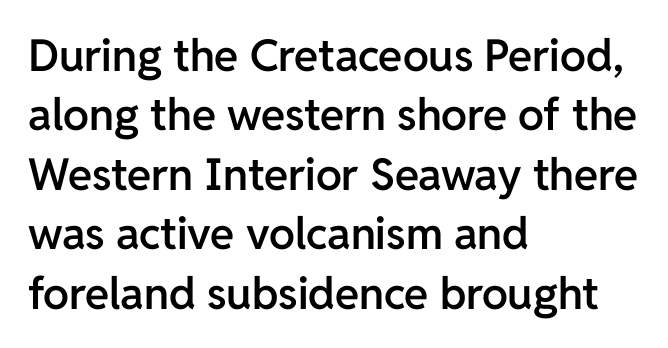
The image shows 44 px semibold sans-serif type, upright; set left-aligned, normal line spacing (1.35x), normal letter spacing, not underlined; low stroke contrast and a medium x-height.
